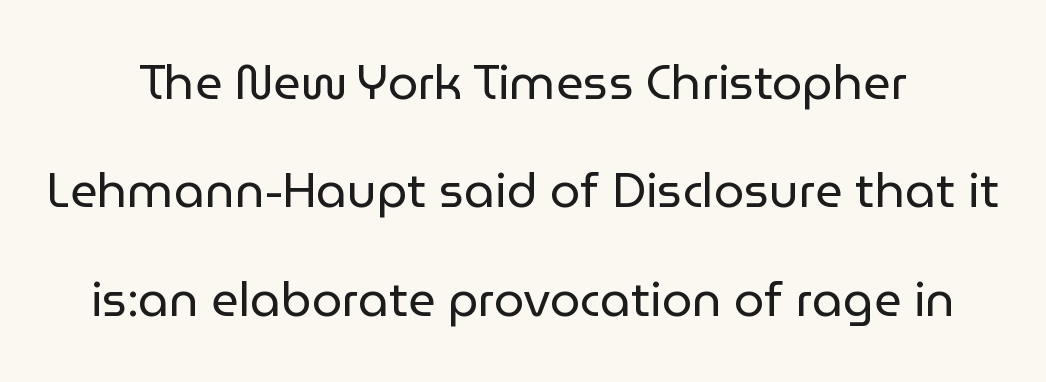
The image shows 48 px regular-weight sans-serif type, upright; set loose line spacing (2.26x), normal letter spacing, not underlined; low stroke contrast and a medium x-height.
